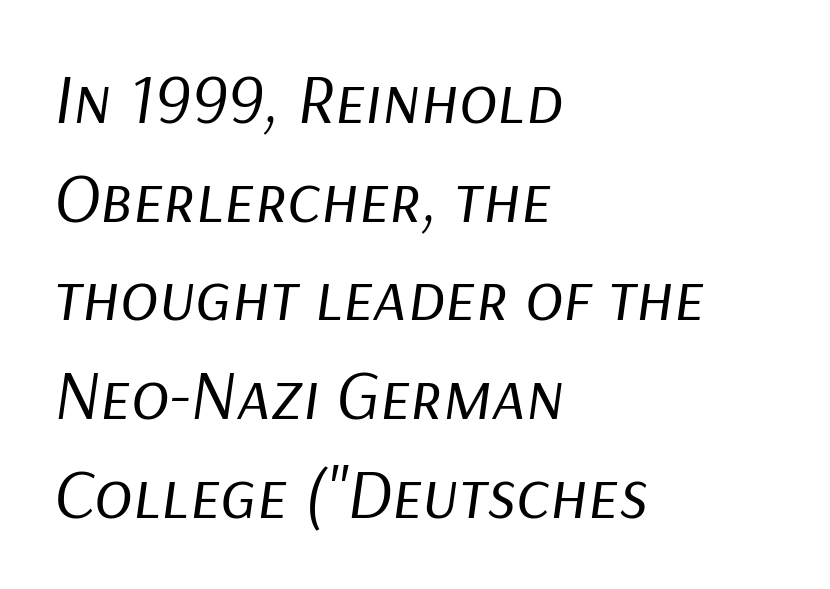
Q: Is the text bold? A: No.
Q: Is the text italic (slanted)? A: Yes, it leans right by about 9 degrees.
Q: Is the text underlined? A: No.
Q: How is the paragraph aligned? A: Left-aligned.
Q: Is the spacing between letters normal or unusually wide? A: Normal.
Q: Is the spacing between lines tight, normal or loose? A: Normal.
Q: Width (condensed, normal, or wide)? A: Normal.
Q: Stroke contrast? A: Low.
Q: x-height? A: Medium.
Q: Monospaced? A: No.
